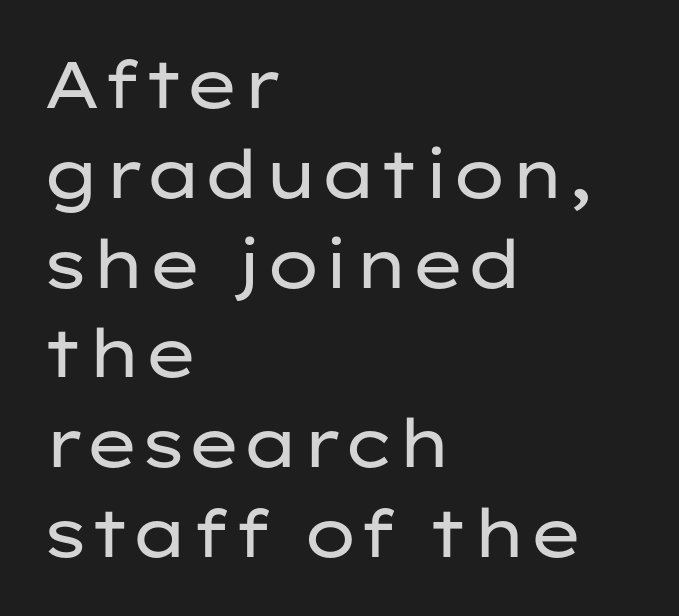
The image shows 66 px regular-weight, wide sans-serif type, upright; set left-aligned, normal line spacing (1.36x), normal letter spacing, not underlined; low stroke contrast and a medium x-height.
